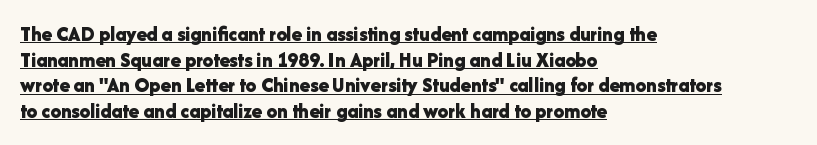
Q: Is the text bold? A: Yes.
Q: Is the text italic (slanted)? A: No, it is upright.
Q: Is the text underlined? A: Yes.
Q: How is the paragraph aligned? A: Left-aligned.
Q: Is the spacing between letters normal or unusually wide? A: Normal.
